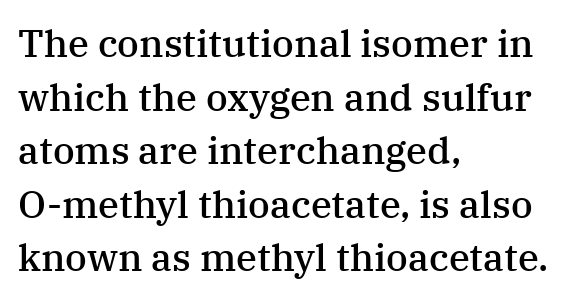
Q: Is the text bold? A: Semi-bold.
Q: Is the text italic (slanted)? A: No, it is upright.
Q: Is the typeface a serif or a sans-serif typeface? A: Serif.
Q: Is the text underlined? A: No.
Q: How is the paragraph aligned? A: Left-aligned.
Q: Is the spacing between letters normal or unusually wide? A: Normal.
Q: Is the spacing between lines tight, normal or loose? A: Normal.
Q: Width (condensed, normal, or wide)? A: Normal.
Q: Stroke contrast? A: Medium.
Q: x-height? A: Medium.
Q: Monospaced? A: No.
